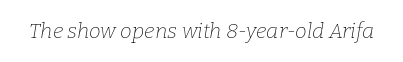
The image shows 21 px text type, italic (leaning right); set normal letter spacing, not underlined.
